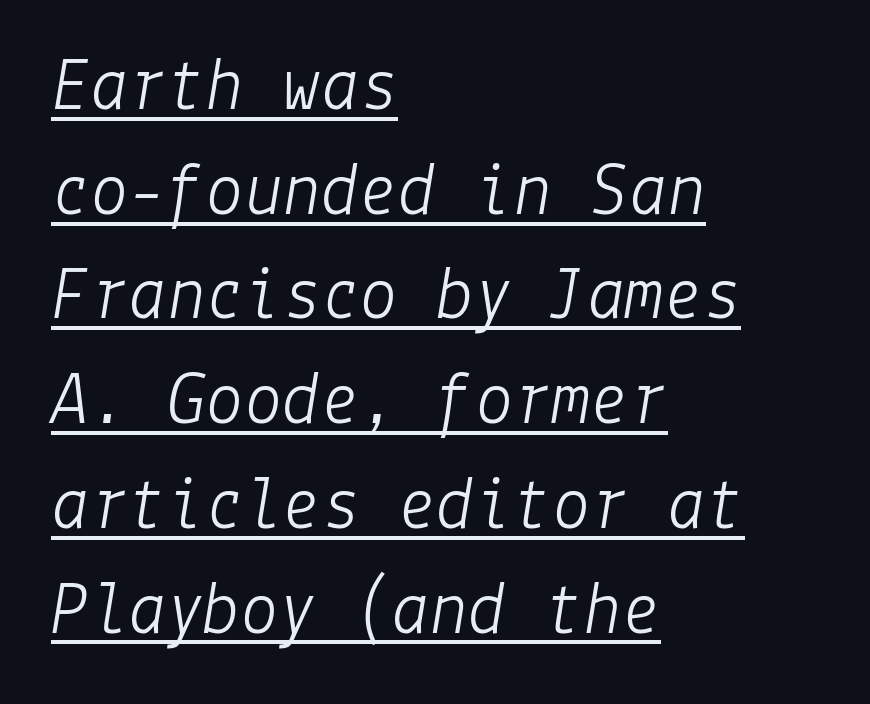
{"italic": "yes", "lean": "right", "slant_degrees": 9, "bold": "no", "weight": "light", "width": "normal", "stroke_contrast": "low", "x_height": "medium", "underline": "yes", "align": "left", "line_spacing": "normal", "line_spacing_ratio": 1.36, "letter_spacing": "normal", "letter_spacing_em": 0.0, "glyph_px": 77}
